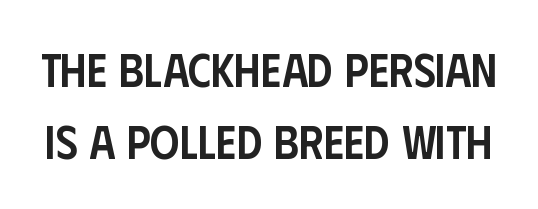
Q: Is the text bold? A: Semi-bold.
Q: Is the text italic (slanted)? A: No, it is upright.
Q: Is the typeface a serif or a sans-serif typeface? A: Sans-serif.
Q: Is the text underlined? A: No.
Q: Is the spacing between letters normal or unusually wide? A: Normal.
Q: Is the spacing between lines tight, normal or loose? A: Normal.
Q: Width (condensed, normal, or wide)? A: Condensed.
Q: Stroke contrast? A: Low.
Q: x-height? A: Large.
Q: Monospaced? A: No.
